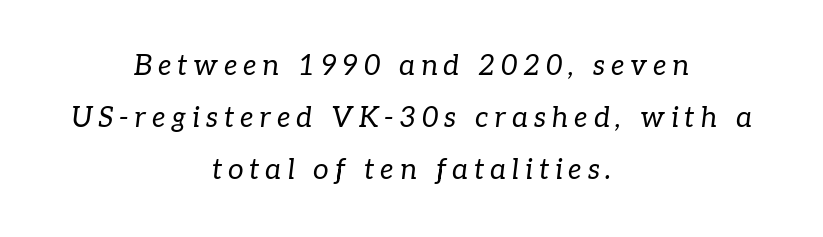
The image shows 28 px regular-weight serif type, italic (leaning right); set centered, line spacing 1.85x, unusually wide letter spacing (+0.21 em), not underlined; low stroke contrast and a medium x-height.
